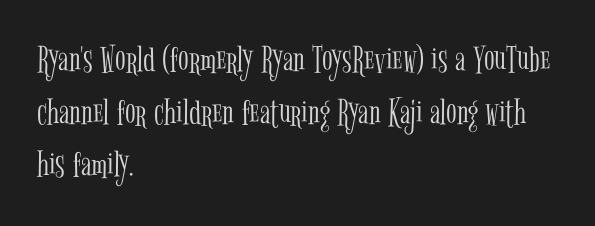
The image shows 39 px light, condensed serif type, upright; set left-aligned, normal line spacing (1.35x), normal letter spacing, not underlined; low stroke contrast and a medium x-height.
